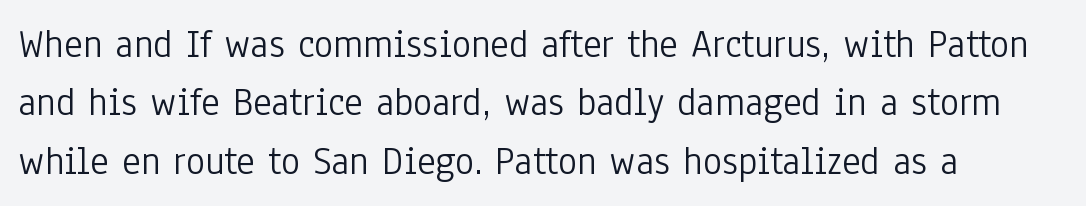
Q: Is the text bold? A: No.
Q: Is the text italic (slanted)? A: No, it is upright.
Q: Is the typeface a serif or a sans-serif typeface? A: Sans-serif.
Q: Is the text underlined? A: No.
Q: How is the paragraph aligned? A: Left-aligned.
Q: Is the spacing between letters normal or unusually wide? A: Normal.
Q: Is the spacing between lines tight, normal or loose? A: Normal.
Q: Width (condensed, normal, or wide)? A: Condensed.
Q: Stroke contrast? A: Low.
Q: x-height? A: Medium.
Q: Monospaced? A: No.
